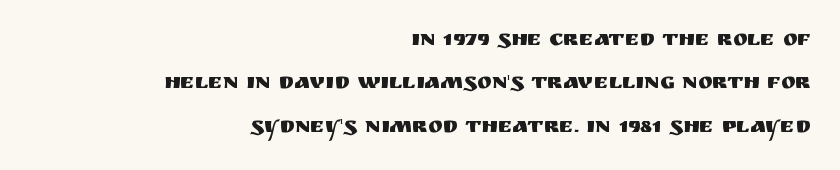
The gap between lines stays unmarked. Short note: letters normally spaced. Which margin do the lines hug? The right one — the left edge is uneven. This is the regular roman posture of the typeface. Does the leading feel generous? Absolutely, it's lavish.
